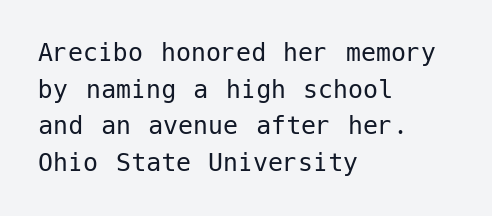
Vertical strokes here are truly vertical. Teacher's note: observe the even left margin — that is flush-left alignment. Any mark beneath the type? The region is blank. You can tell from the bare stems that sans-serif type was used. The face looks like a standard text weight, possibly lighter. Words appear dense and cohesive because spacing is normal.
